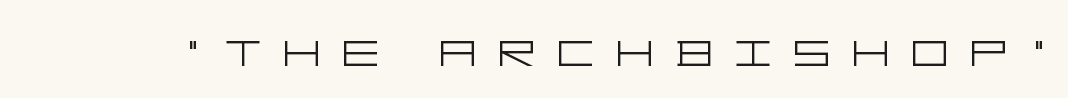
The image shows 59 px light, wide sans-serif type, upright; set unusually wide letter spacing (+0.36 em), not underlined; low stroke contrast and a large x-height.
